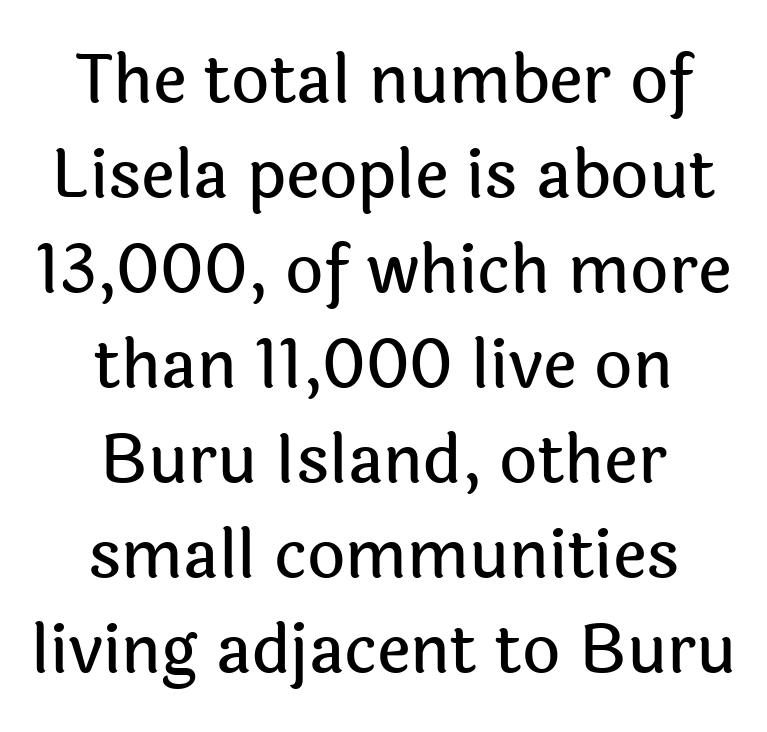
The image shows 66 px sans-serif type, upright; set centered, normal line spacing (1.44x), normal letter spacing, not underlined; a medium x-height.
